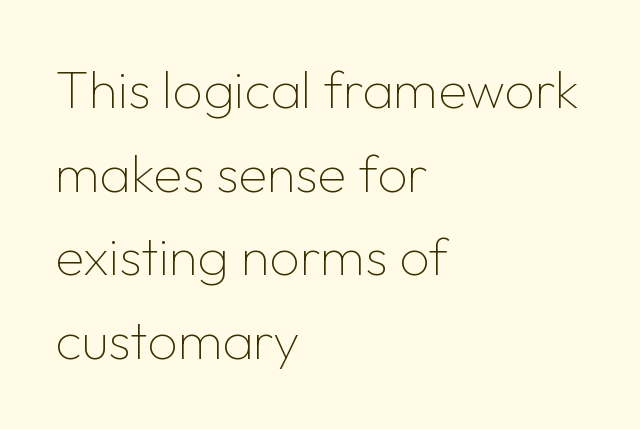
Q: Is the text bold? A: No.
Q: Is the text italic (slanted)? A: No, it is upright.
Q: Is the typeface a serif or a sans-serif typeface? A: Sans-serif.
Q: Is the text underlined? A: No.
Q: How is the paragraph aligned? A: Left-aligned.
Q: Is the spacing between letters normal or unusually wide? A: Normal.
Q: Is the spacing between lines tight, normal or loose? A: Normal.
Q: Width (condensed, normal, or wide)? A: Normal.
Q: Stroke contrast? A: Low.
Q: x-height? A: Medium.
Q: Monospaced? A: No.
